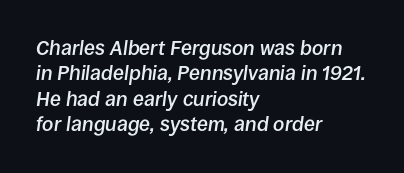
Q: Is the text bold? A: Semi-bold.
Q: Is the text italic (slanted)? A: Yes, it leans right by about 8 degrees.
Q: Is the text underlined? A: No.
Q: How is the paragraph aligned? A: Left-aligned.
Q: Is the spacing between letters normal or unusually wide? A: Normal.
Q: Is the spacing between lines tight, normal or loose? A: Normal.
